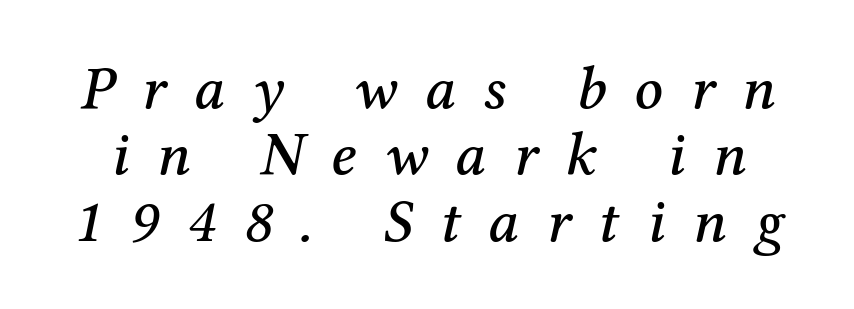
The image shows 62 px serif type, italic (leaning right); set tight line spacing (1.07x), unusually wide letter spacing (+0.45 em), not underlined; medium stroke contrast and a medium x-height.
